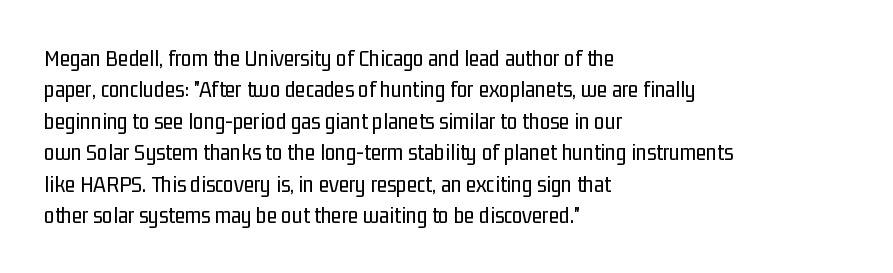
What stands out about the letter spacing? Nothing — it is the standard amount. Unmarked baselines from the first word to the last. The rendering anchors every line to the left-hand side. Regarding leading, the lines here are spaced in the standard way. Compared with a typical body face, this is equally light or lighter still. In terms of posture, this sample is upright.
